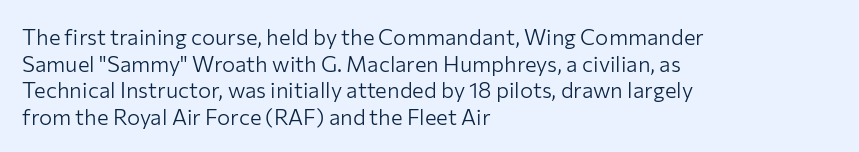
Q: Is the text bold? A: No.
Q: Is the text italic (slanted)? A: No, it is upright.
Q: Is the text underlined? A: No.
Q: How is the paragraph aligned? A: Left-aligned.
Q: Is the spacing between letters normal or unusually wide? A: Normal.
